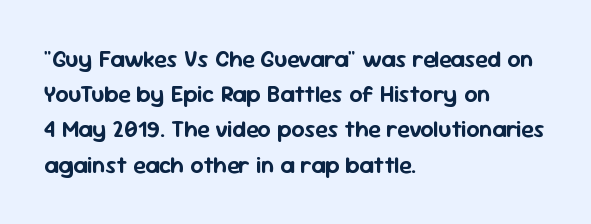
The image shows 23 px text type, upright; set left-aligned, normal line spacing (1.53x), normal letter spacing, not underlined.
